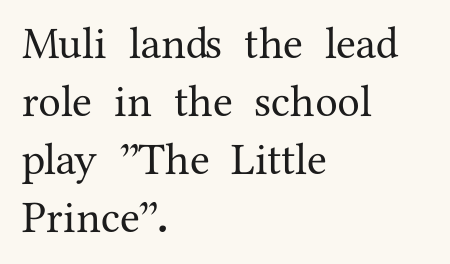
The image shows 45 px serif type, upright; set left-aligned, normal line spacing (1.29x), normal letter spacing, not underlined; medium stroke contrast and a medium x-height.
